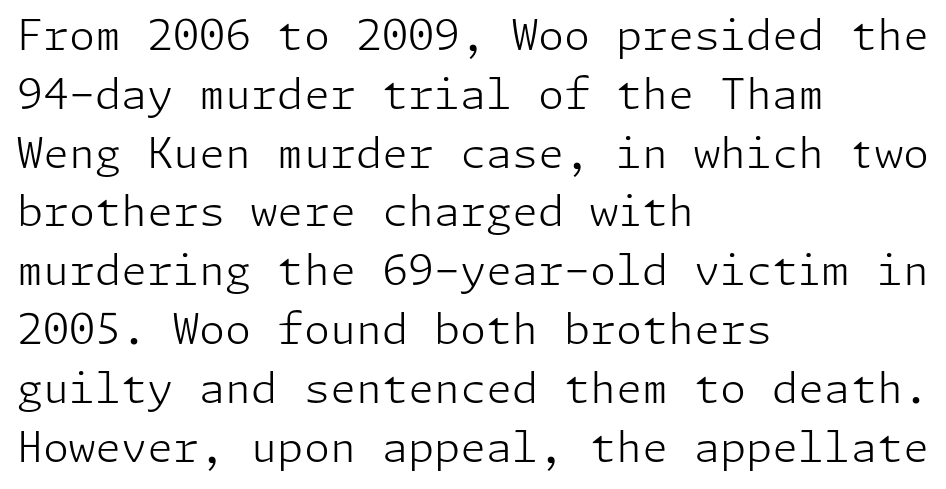
The image shows 42 px light sans-serif type, upright; set left-aligned, normal line spacing (1.4x), normal letter spacing, not underlined; low stroke contrast and a medium x-height.
